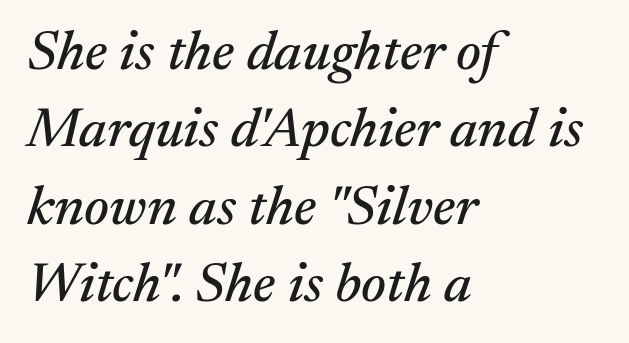
Q: Is the text italic (slanted)? A: Yes, it leans right by about 17 degrees.
Q: Is the typeface a serif or a sans-serif typeface? A: Serif.
Q: Is the text underlined? A: No.
Q: How is the paragraph aligned? A: Left-aligned.
Q: Is the spacing between letters normal or unusually wide? A: Normal.
Q: Is the spacing between lines tight, normal or loose? A: Normal.
Q: Width (condensed, normal, or wide)? A: Normal.
Q: Stroke contrast? A: Medium.
Q: x-height? A: Medium.
Q: Monospaced? A: No.
